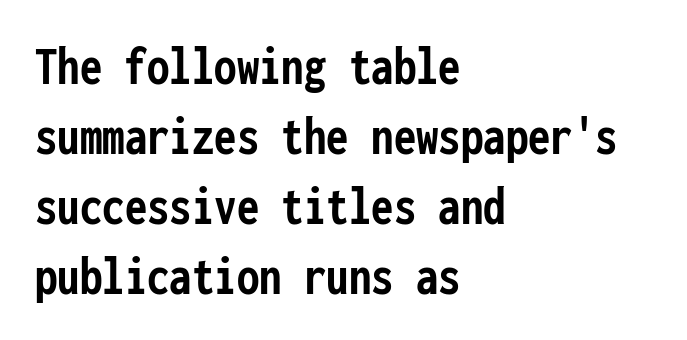
{"serif": "no", "italic": "no", "bold": "yes", "weight": "semibold", "width": "condensed", "stroke_contrast": "low", "x_height": "medium", "monospaced": "yes", "underline": "no", "align": "left", "line_spacing": "normal", "line_spacing_ratio": 1.25, "letter_spacing": "normal", "letter_spacing_em": 0.0, "glyph_px": 56}
